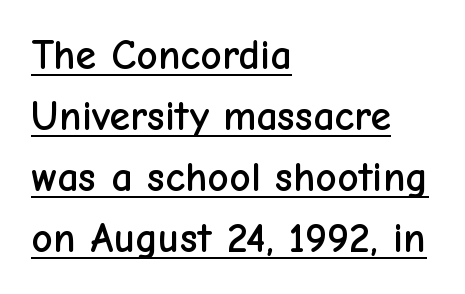
{"serif": "no", "italic": "no", "width": "normal", "stroke_contrast": "low", "x_height": "medium", "monospaced": "no", "underline": "yes", "align": "left", "line_spacing": "normal", "line_spacing_ratio": 1.45, "letter_spacing": "normal", "letter_spacing_em": 0.0, "glyph_px": 42}
